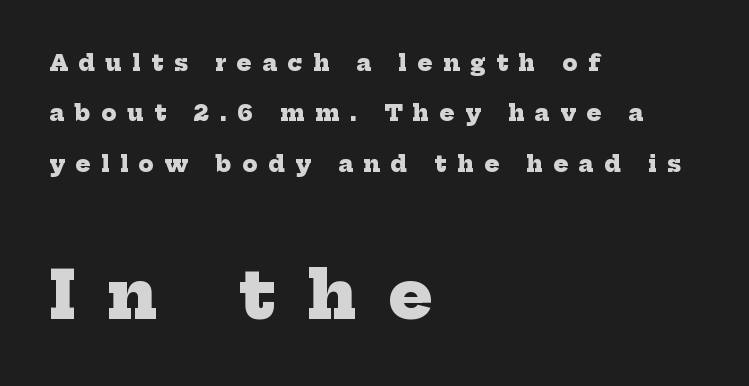
{"serif": "yes", "bold": "yes", "weight": "heavy", "width": "normal", "stroke_contrast": "low", "x_height": "medium", "monospaced": "no", "underline": "no", "align": "left", "line_spacing": "loose", "line_spacing_ratio": 2.29, "letter_spacing": "wide", "letter_spacing_em": 0.48, "larger_block": "second", "size_ratio": 3.0, "glyph_px": 66}
